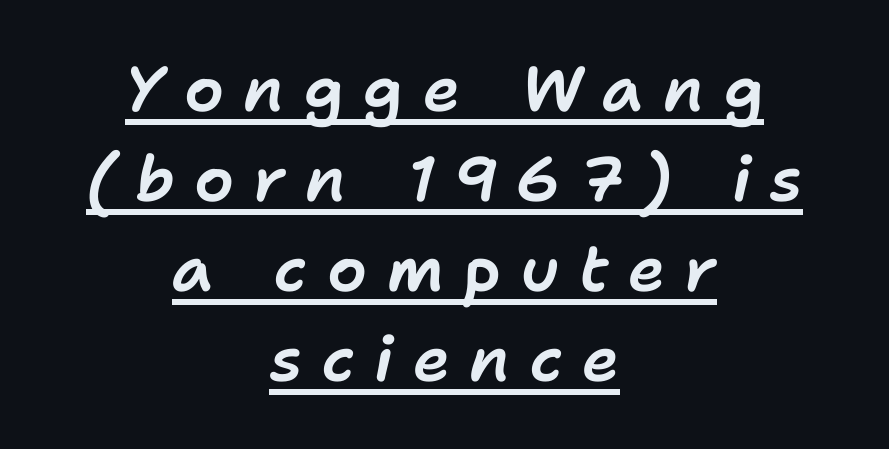
{"italic": "yes", "lean": "right", "slant_degrees": 11, "width": "normal", "stroke_contrast": "low", "x_height": "medium", "monospaced": "no", "underline": "yes", "align": "center", "line_spacing": "normal", "line_spacing_ratio": 1.43, "letter_spacing": "wide", "letter_spacing_em": 0.31, "glyph_px": 63}
